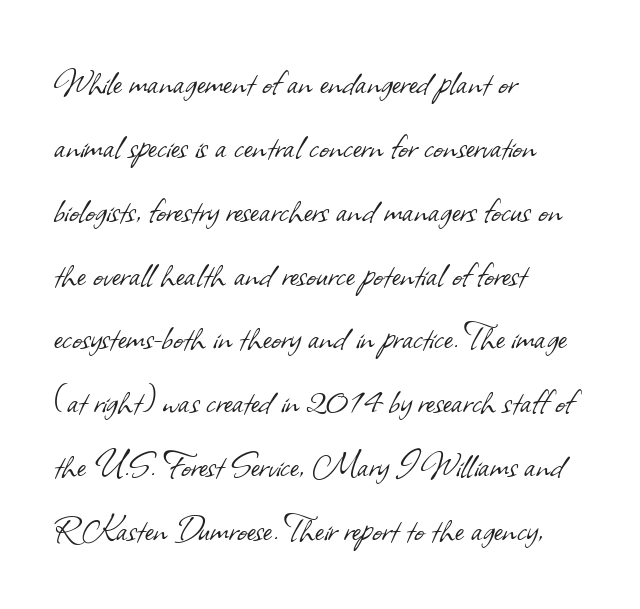
The image shows 42 px light sans-serif type; set left-aligned, normal line spacing (1.52x), normal letter spacing, not underlined; low stroke contrast and a small x-height.
